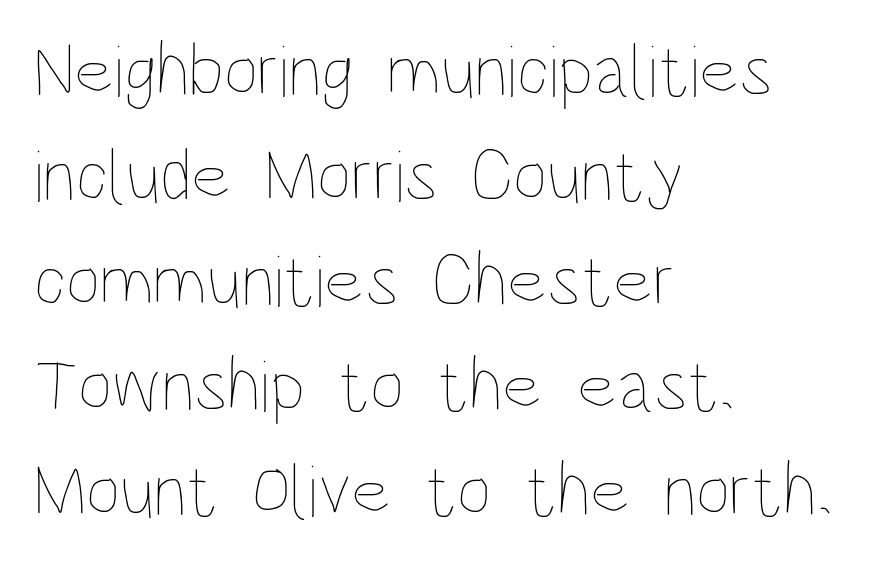
The image shows 75 px thin, condensed type, upright; set left-aligned, normal line spacing (1.4x), normal letter spacing, not underlined; low stroke contrast and a large x-height.
